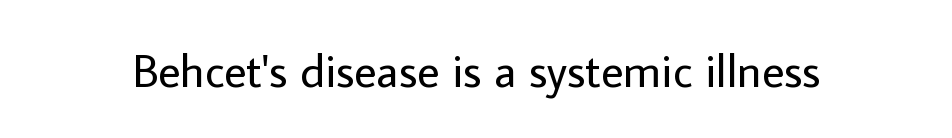
{"serif": "no", "italic": "no", "bold": "no", "weight": "regular", "width": "normal", "stroke_contrast": "low", "x_height": "medium", "monospaced": "no", "underline": "no", "letter_spacing": "normal", "letter_spacing_em": 0.0, "glyph_px": 47}
